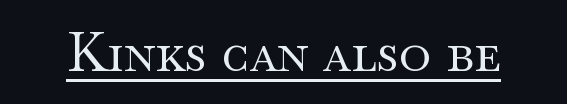
The image shows 55 px regular-weight, wide serif type, upright; set normal letter spacing, underlined; medium stroke contrast and a small x-height.
